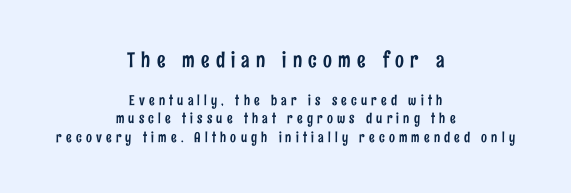
The image shows 21 px text type, upright; set centered, normal line spacing (1.33x), unusually wide letter spacing (+0.3 em), not underlined; the first (top) block is 1.5x larger.
